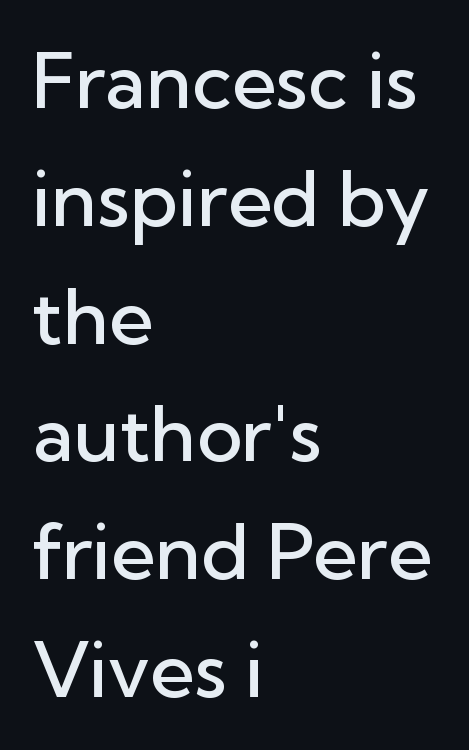
The image shows 77 px semibold sans-serif type, upright; set left-aligned, normal line spacing (1.53x), normal letter spacing, not underlined; low stroke contrast and a medium x-height.
